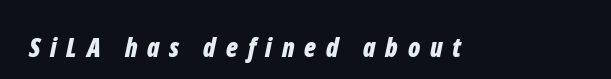
Q: Is the text bold? A: Yes.
Q: Is the text italic (slanted)? A: Yes, it leans right by about 12 degrees.
Q: Is the text underlined? A: No.
Q: Is the spacing between letters normal or unusually wide? A: Unusually wide.
